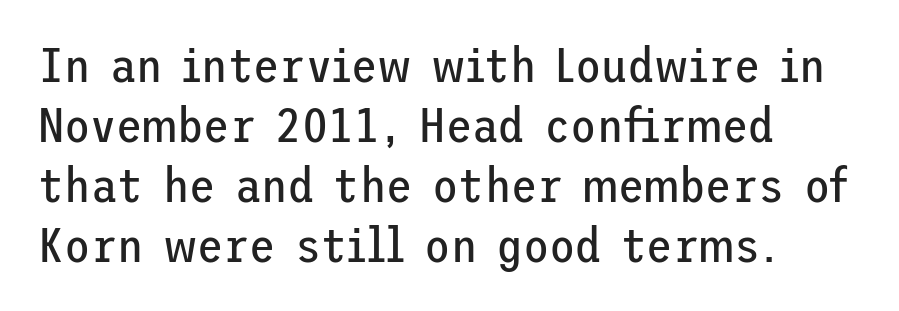
{"serif": "no", "italic": "no", "bold": "no", "weight": "regular", "width": "normal", "stroke_contrast": "low", "x_height": "medium", "underline": "no", "align": "left", "line_spacing": "normal", "line_spacing_ratio": 1.25, "letter_spacing": "normal", "letter_spacing_em": 0.0, "glyph_px": 48}
